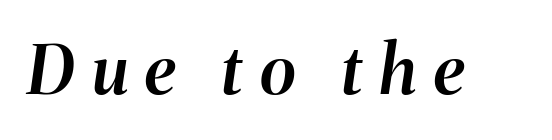
Q: Is the text bold? A: Semi-bold.
Q: Is the text italic (slanted)? A: Yes, it leans right by about 8 degrees.
Q: Is the text underlined? A: No.
Q: Is the spacing between letters normal or unusually wide? A: Unusually wide.
Q: Width (condensed, normal, or wide)? A: Normal.
Q: Stroke contrast? A: Medium.
Q: x-height? A: Medium.
Q: Monospaced? A: No.
